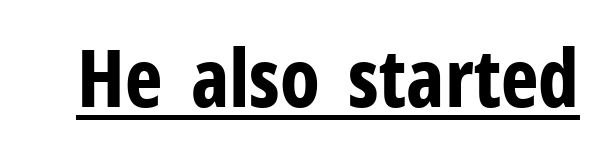
{"serif": "no", "italic": "no", "bold": "yes", "weight": "bold", "width": "condensed", "stroke_contrast": "low", "x_height": "medium", "monospaced": "no", "underline": "yes", "letter_spacing": "normal", "letter_spacing_em": 0.0, "glyph_px": 80}
